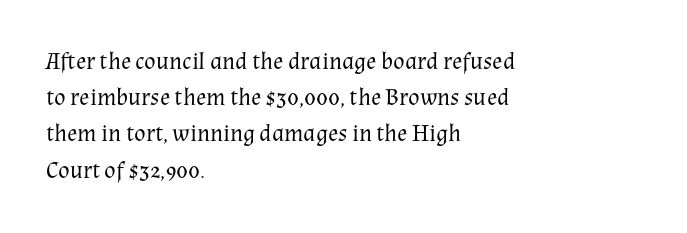
Q: Is the text bold? A: No.
Q: Is the text italic (slanted)? A: No, it is upright.
Q: Is the text underlined? A: No.
Q: How is the paragraph aligned? A: Left-aligned.
Q: Is the spacing between letters normal or unusually wide? A: Normal.
Q: Is the spacing between lines tight, normal or loose? A: Normal.
